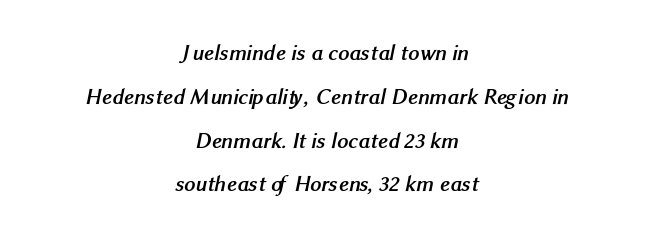
A great deal of white space separates one row of letters from the next. A full-strength bold gives these letters their thick strokes. Bare-footed words on every line. Does the copy run flush right? No — it is centered line by line. Is the letter spacing exaggerated? No — it looks like the ordinary default.
